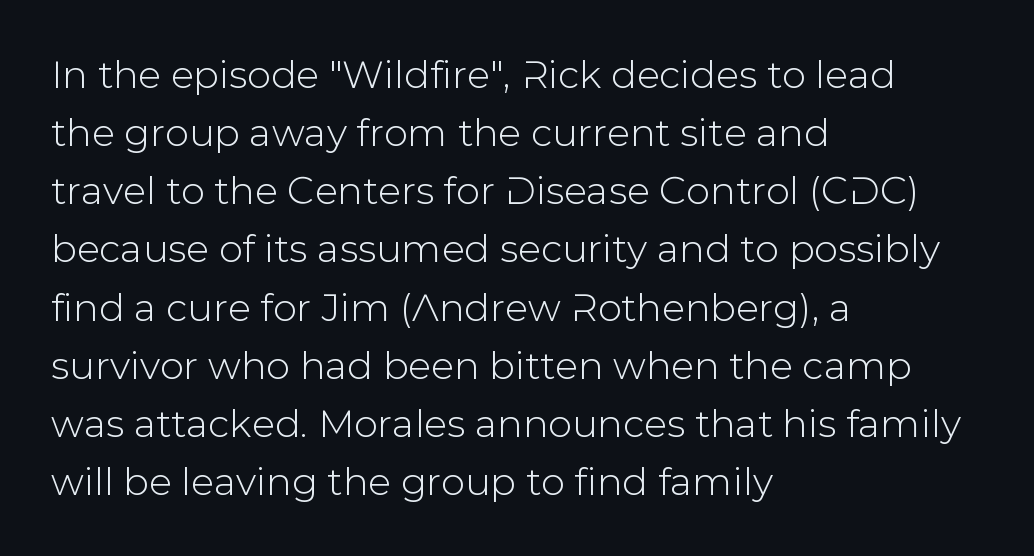
The image shows 38 px sans-serif type, upright; set left-aligned, normal line spacing (1.53x), normal letter spacing, not underlined; low stroke contrast and a medium x-height.
